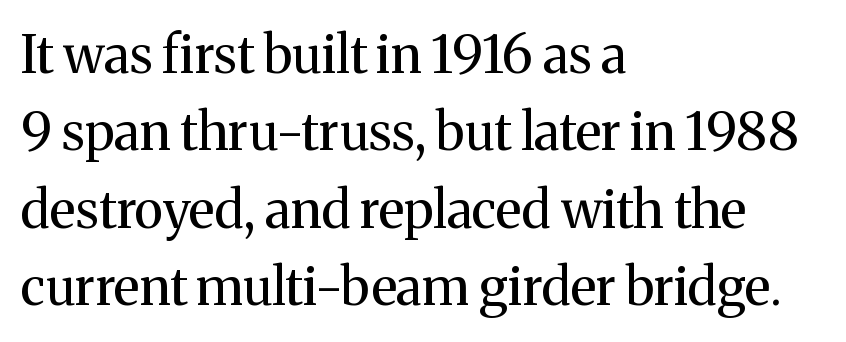
The image shows 52 px regular-weight serif type, upright; set left-aligned, normal line spacing (1.49x), normal letter spacing, not underlined; medium stroke contrast and a medium x-height.
